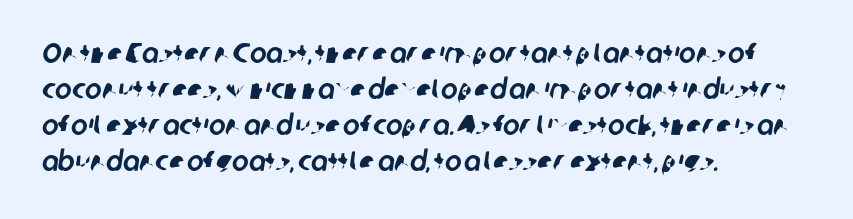
The image shows 28 px sans-serif type; set left-aligned, normal line spacing (1.28x), normal letter spacing, not underlined; low stroke contrast and a medium x-height.
